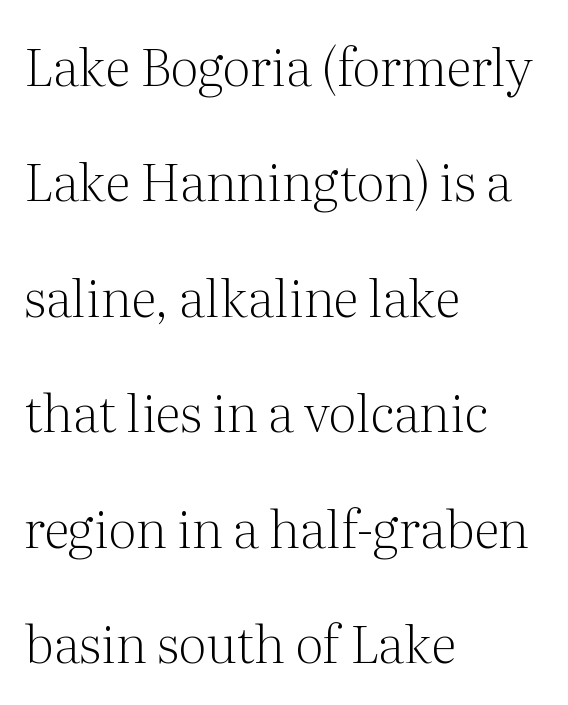
{"serif": "yes", "italic": "no", "bold": "no", "weight": "light", "width": "normal", "stroke_contrast": "medium", "x_height": "medium", "monospaced": "no", "underline": "no", "align": "left", "line_spacing": "loose", "line_spacing_ratio": 2.22, "letter_spacing": "normal", "letter_spacing_em": 0.0, "glyph_px": 52}
